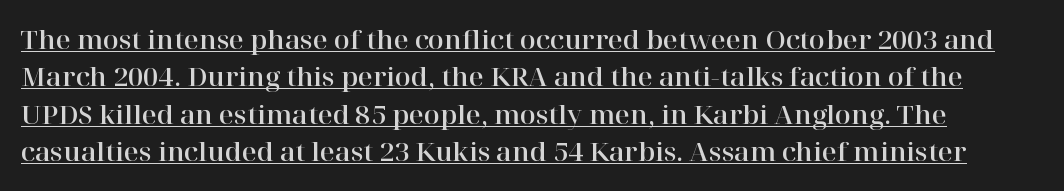
You can tell it's not italic because the verticals are truly vertical. Caption: standard tracking, unaltered. Summary of vertical rhythm: regular, with standard interline spacing. Looks like someone drew a line under every word here.
